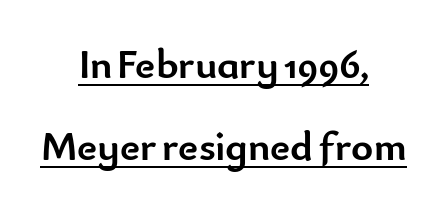
In terms of weight, the rendering is a true, heavy bold. Vertically, the passage feels expansive, rows floating well apart. The letters advance in unequal steps, a hallmark of proportional type. Upright lettering throughout. This rendering leaves character spacing at its baseline value. The letters carry no serifs — their stems end cleanly without finishing strokes.
